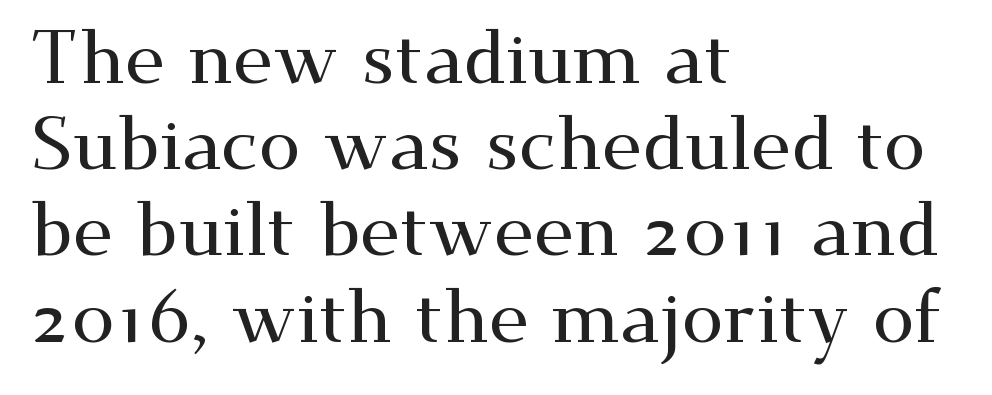
The image shows 75 px wide serif type, upright; set left-aligned, tight line spacing (1.15x), normal letter spacing, not underlined; medium stroke contrast and a small x-height.
